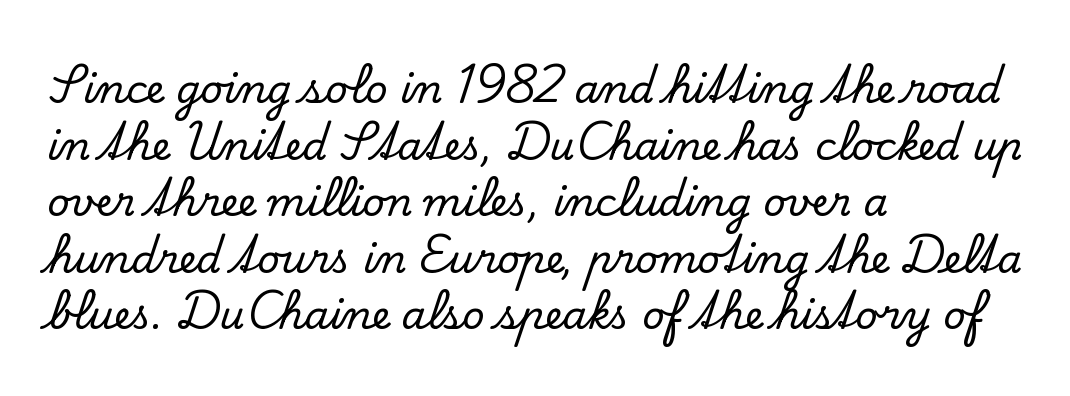
The image shows 39 px serif type; set left-aligned, normal line spacing (1.45x), normal letter spacing, not underlined; low stroke contrast and a small x-height.
